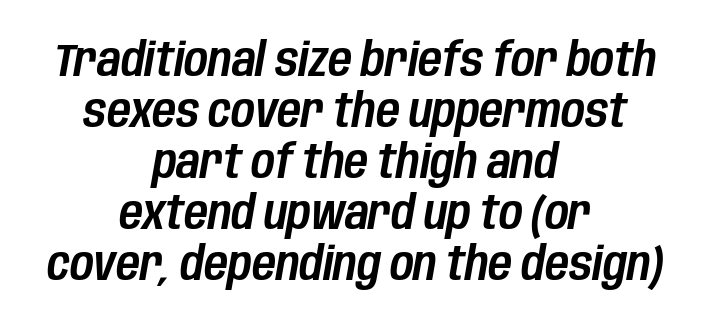
Q: Is the text italic (slanted)? A: Yes, it leans right by about 10 degrees.
Q: Is the text underlined? A: No.
Q: How is the paragraph aligned? A: Centered.
Q: Is the spacing between letters normal or unusually wide? A: Normal.
Q: Is the spacing between lines tight, normal or loose? A: Tight.
Q: Width (condensed, normal, or wide)? A: Condensed.
Q: Stroke contrast? A: Low.
Q: x-height? A: Large.
Q: Monospaced? A: No.
